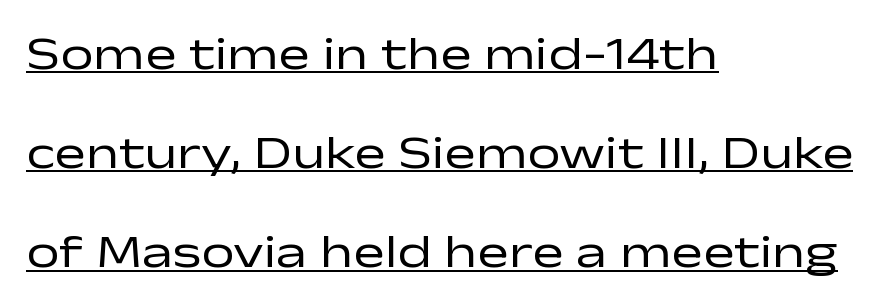
The text was rendered using a sans face with plain stroke endings. The paragraph shown leans on its left margin. The designer dialed line spacing up above the default. The passage shown is typed in a proportional face where columns would drift. Students, observe the line beneath the letters — that is underlining. Compared with a typical body face, this is equally light or lighter still.
